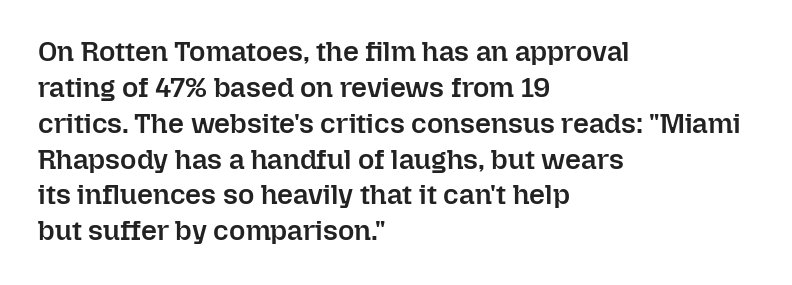
Here the designer chose a conventional face with non-uniform glyph widths. Do the letters lean? They stand straight. The designer left line spacing at the default. Type without underlining. This is the in-between weight designers call semibold or demi. Tracking value appears to be zero — textbook default spacing.
